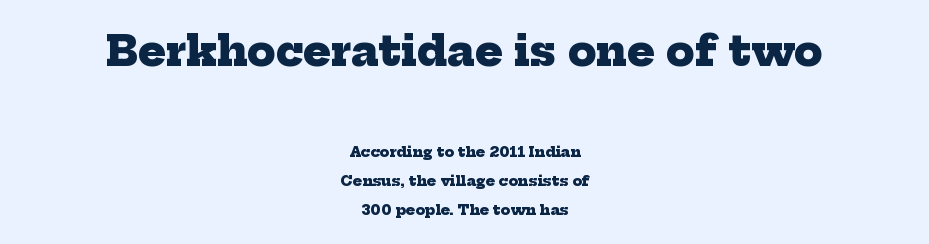
Do the characters align in a grid? No, the font is proportional. Typeset on center — no edge is straight. Regarding leading, the lines here are spaced well apart. The more generous point size was reserved for the upper chunk. Letter spacing: default. Bare-footed words on every line.
